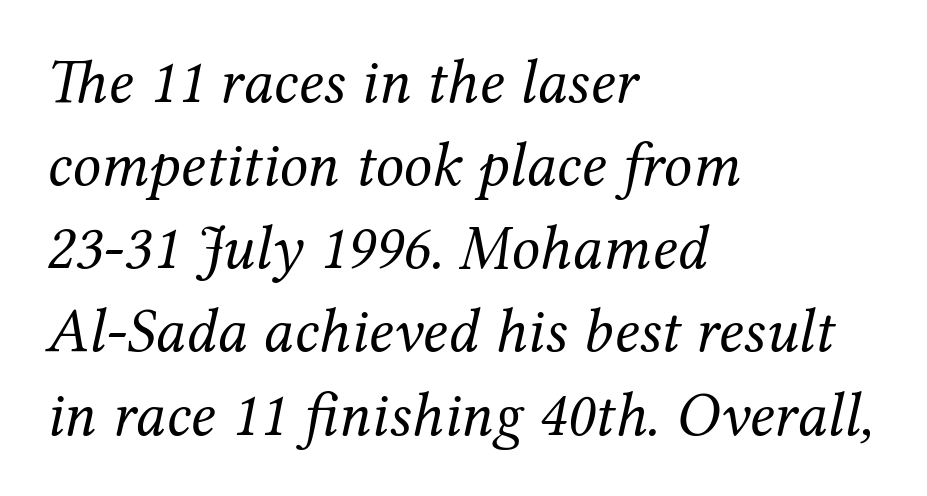
The image shows 63 px regular-weight serif type, italic (leaning right); set left-aligned, normal line spacing (1.32x), normal letter spacing, not underlined; medium stroke contrast and a medium x-height.
